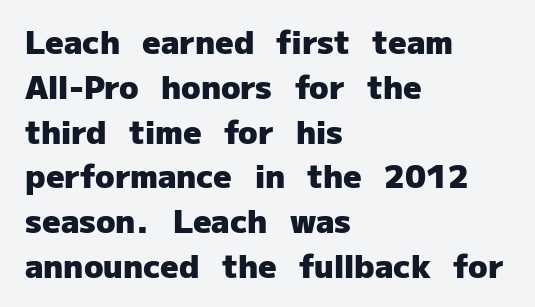
The image shows 32 px heavy sans-serif type, upright; set left-aligned, normal line spacing (1.4x), normal letter spacing, not underlined; low stroke contrast and a medium x-height.
